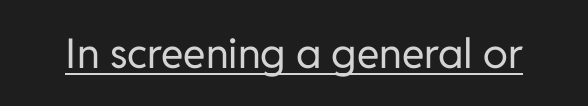
Q: Is the text bold? A: No.
Q: Is the text italic (slanted)? A: No, it is upright.
Q: Is the typeface a serif or a sans-serif typeface? A: Sans-serif.
Q: Is the text underlined? A: Yes.
Q: Is the spacing between letters normal or unusually wide? A: Normal.
Q: Width (condensed, normal, or wide)? A: Normal.
Q: Stroke contrast? A: Low.
Q: x-height? A: Medium.
Q: Monospaced? A: No.
